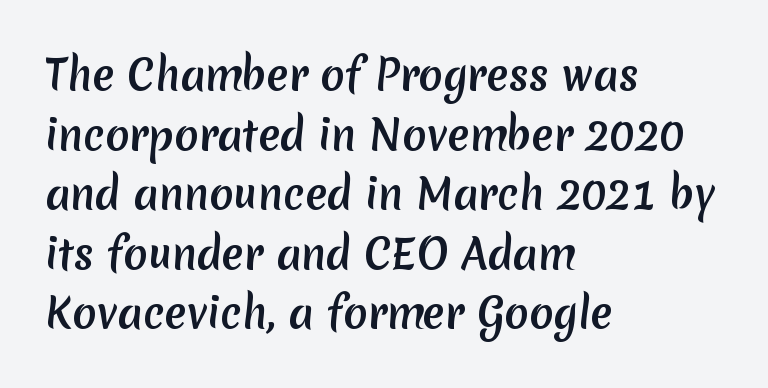
The image shows 40 px sans-serif type; set left-aligned, normal line spacing (1.49x), normal letter spacing, not underlined; medium stroke contrast and a medium x-height.
